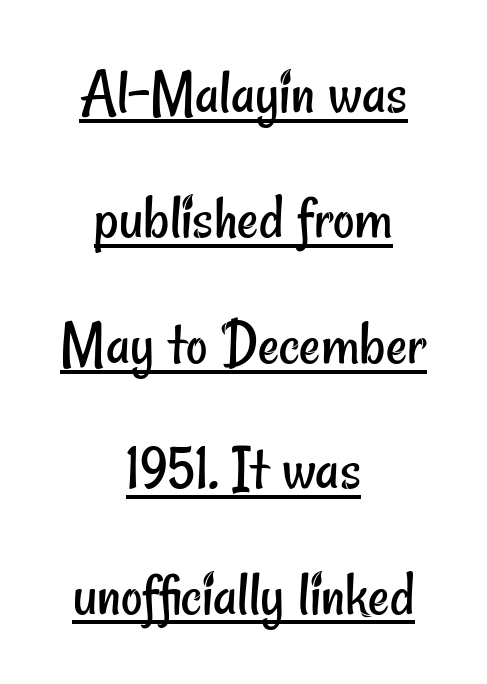
The image shows 66 px regular-weight, condensed sans-serif type; set centered, loose line spacing (1.9x), normal letter spacing, underlined; low stroke contrast and a small x-height.
